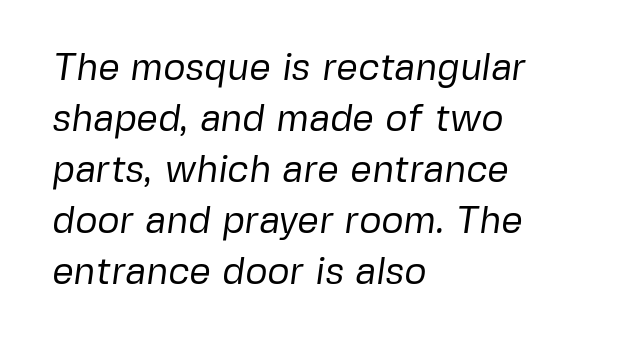
The image shows 38 px regular-weight sans-serif type; set left-aligned, normal line spacing (1.34x), normal letter spacing, not underlined; low stroke contrast and a medium x-height.
